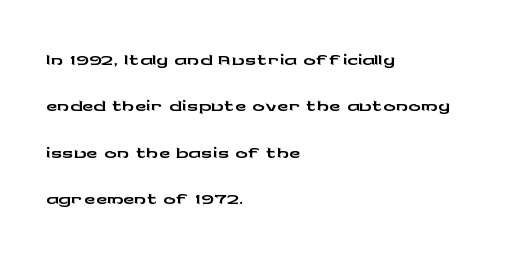
{"serif": "no", "italic": "no", "width": "wide", "stroke_contrast": "low", "x_height": "medium", "monospaced": "no", "underline": "no", "align": "left", "line_spacing": "normal", "line_spacing_ratio": 1.5, "letter_spacing": "normal", "letter_spacing_em": 0.0, "glyph_px": 31}
